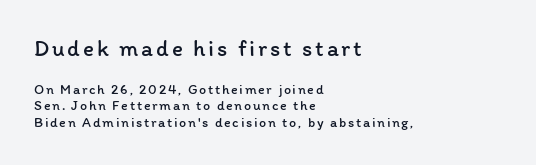
The image shows 23 px text type, upright; set left-aligned, line spacing 1.18x, not underlined; the first (top) block is 1.64x larger.
